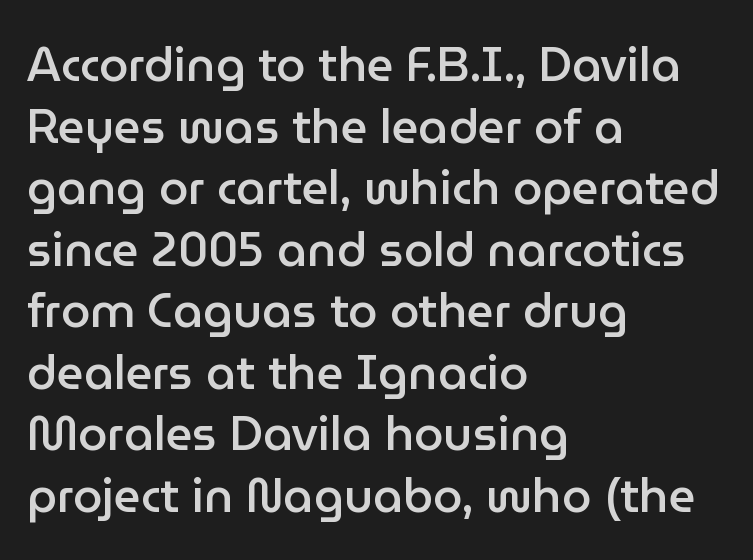
{"serif": "no", "italic": "no", "bold": "semi", "weight": "semibold", "width": "normal", "stroke_contrast": "low", "x_height": "medium", "monospaced": "no", "underline": "no", "align": "left", "line_spacing": "normal", "line_spacing_ratio": 1.31, "letter_spacing": "normal", "letter_spacing_em": 0.0, "glyph_px": 47}
